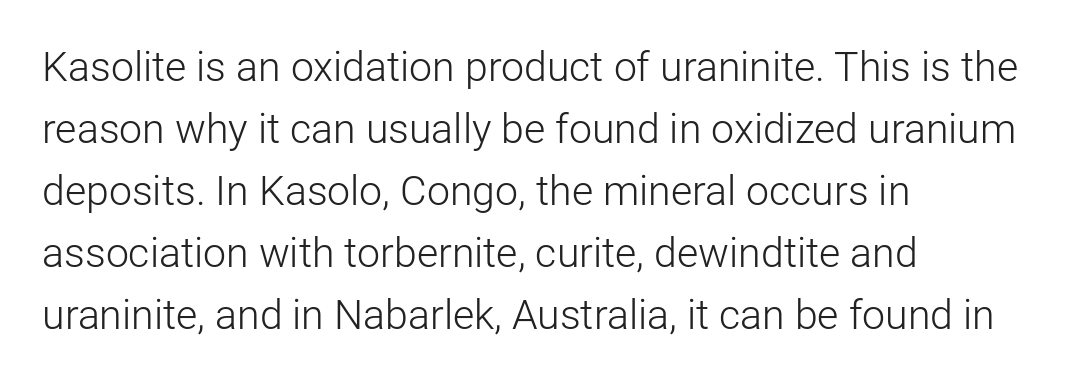
Q: Is the text bold? A: No.
Q: Is the text italic (slanted)? A: No, it is upright.
Q: Is the typeface a serif or a sans-serif typeface? A: Sans-serif.
Q: Is the text underlined? A: No.
Q: How is the paragraph aligned? A: Left-aligned.
Q: Is the spacing between letters normal or unusually wide? A: Normal.
Q: Is the spacing between lines tight, normal or loose? A: Normal.
Q: Width (condensed, normal, or wide)? A: Normal.
Q: Stroke contrast? A: Low.
Q: x-height? A: Medium.
Q: Monospaced? A: No.
